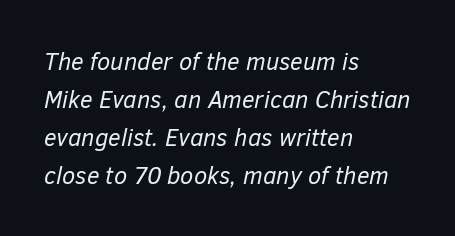
The image shows 24 px text type, italic (leaning right); set left-aligned, normal line spacing (1.59x), normal letter spacing, not underlined.
